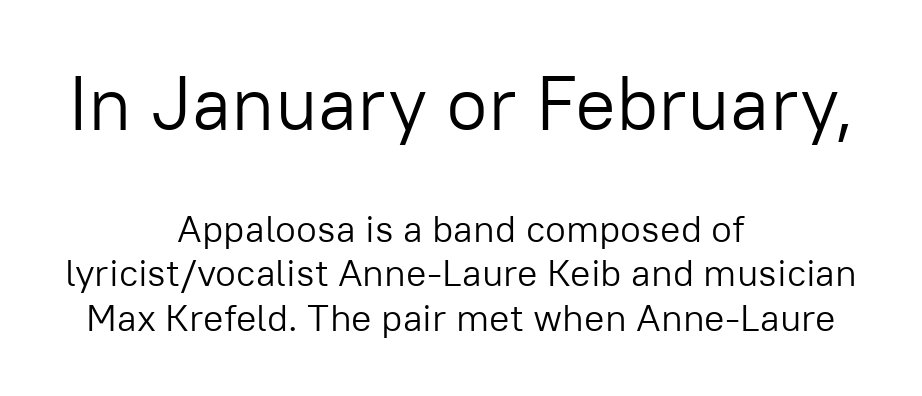
These lines stack symmetrically, like a column narrowing and widening about its center. The passage shown is typeset with a sans-serif family. The designer gave the opening block more size than the closing block. Varying glyph widths throughout — classic text-font behaviour.
